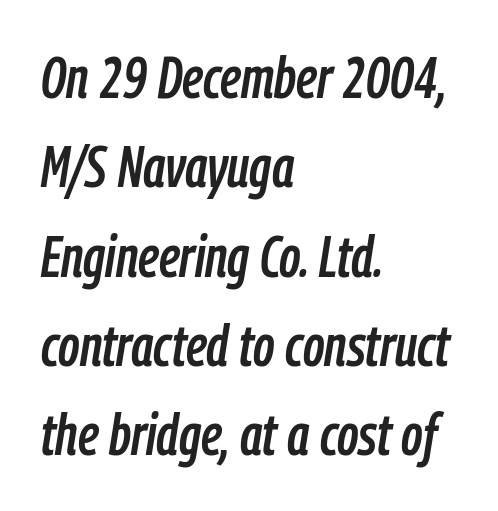
{"italic": "yes", "lean": "right", "slant_degrees": 9, "width": "condensed", "stroke_contrast": "low", "x_height": "medium", "monospaced": "no", "underline": "no", "align": "left", "line_spacing": "normal", "line_spacing_ratio": 1.54, "letter_spacing": "normal", "letter_spacing_em": 0.0, "glyph_px": 58}
